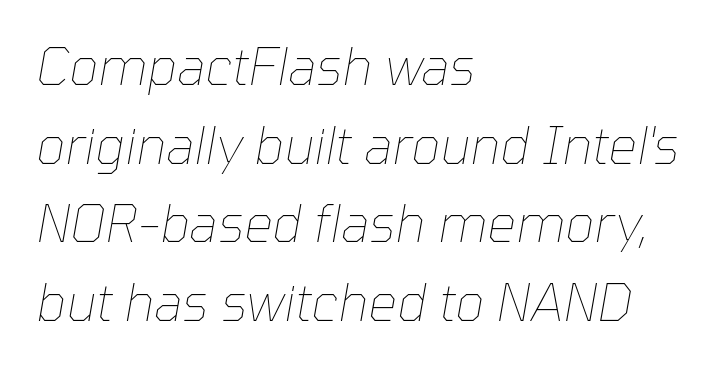
Q: Is the text bold? A: No.
Q: Is the text italic (slanted)? A: Yes, it leans right by about 10 degrees.
Q: Is the text underlined? A: No.
Q: How is the paragraph aligned? A: Left-aligned.
Q: Is the spacing between letters normal or unusually wide? A: Normal.
Q: Is the spacing between lines tight, normal or loose? A: Normal.
Q: Width (condensed, normal, or wide)? A: Normal.
Q: Stroke contrast? A: Low.
Q: x-height? A: Medium.
Q: Monospaced? A: No.
